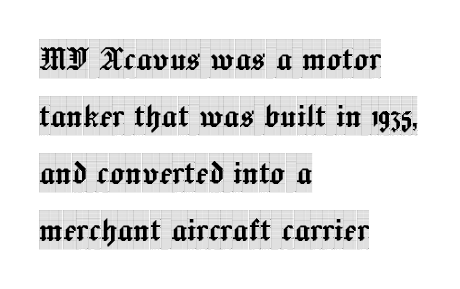
{"serif": "yes", "italic": "no", "width": "condensed", "x_height": "large", "monospaced": "no", "underline": "no", "align": "left", "line_spacing": "normal", "line_spacing_ratio": 1.46, "letter_spacing": "normal", "letter_spacing_em": 0.0, "glyph_px": 39}
